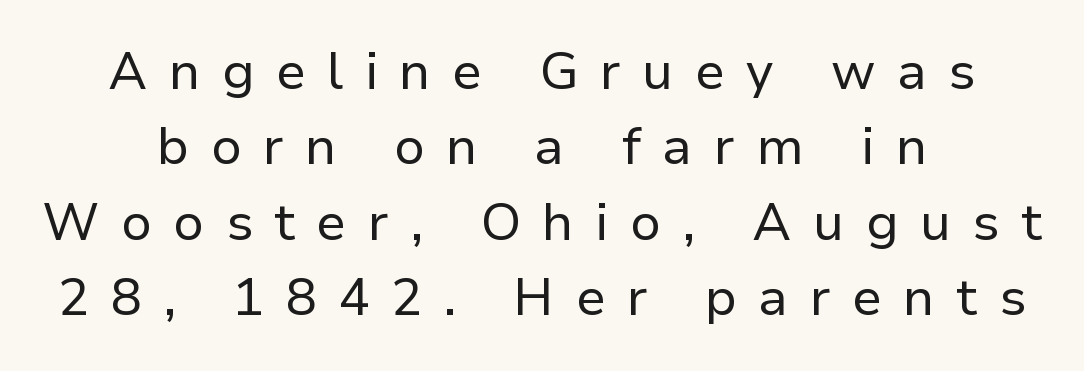
{"serif": "no", "italic": "no", "bold": "no", "weight": "regular", "width": "normal", "stroke_contrast": "low", "x_height": "medium", "monospaced": "no", "underline": "no", "align": "center", "line_spacing": "normal", "line_spacing_ratio": 1.45, "letter_spacing": "wide", "letter_spacing_em": 0.41, "glyph_px": 52}
